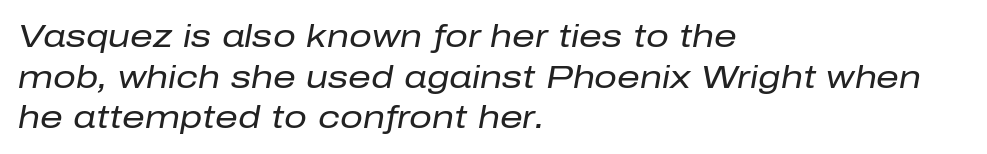
The image shows 32 px regular-weight type, italic (leaning right); set left-aligned, normal line spacing (1.27x), normal letter spacing, not underlined; low stroke contrast and a medium x-height.
